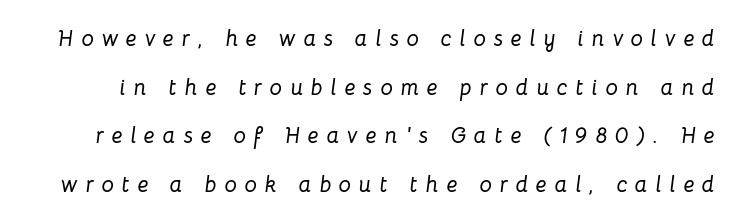
Rule under the text: the space is simply empty. Notice the wide empty band between every row — that's loose leading. The whole block is typeset with a tilt. The gaps between neighbouring characters are conspicuously large.
